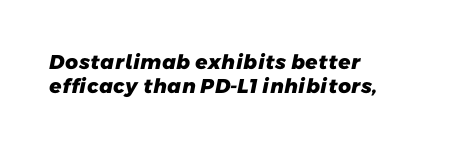
{"bold": "yes", "underline": "no", "align": "left", "line_spacing_ratio": 1.22, "letter_spacing": "normal", "letter_spacing_em": 0.0, "glyph_px": 20}
